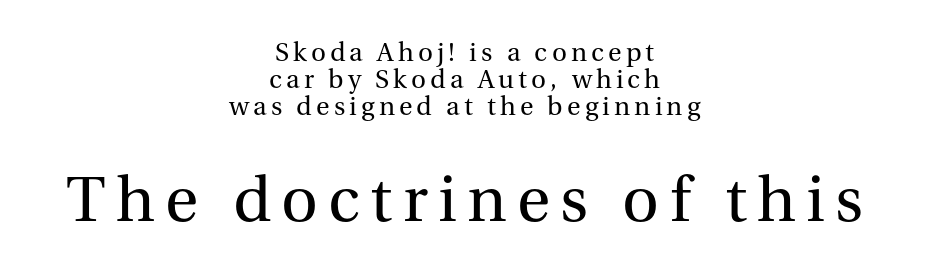
{"serif": "yes", "italic": "no", "bold": "no", "weight": "regular", "width": "normal", "stroke_contrast": "medium", "x_height": "medium", "monospaced": "no", "underline": "no", "align": "center", "line_spacing": "tight", "line_spacing_ratio": 1.03, "larger_block": "second", "size_ratio": 2.46, "glyph_px": 64}
